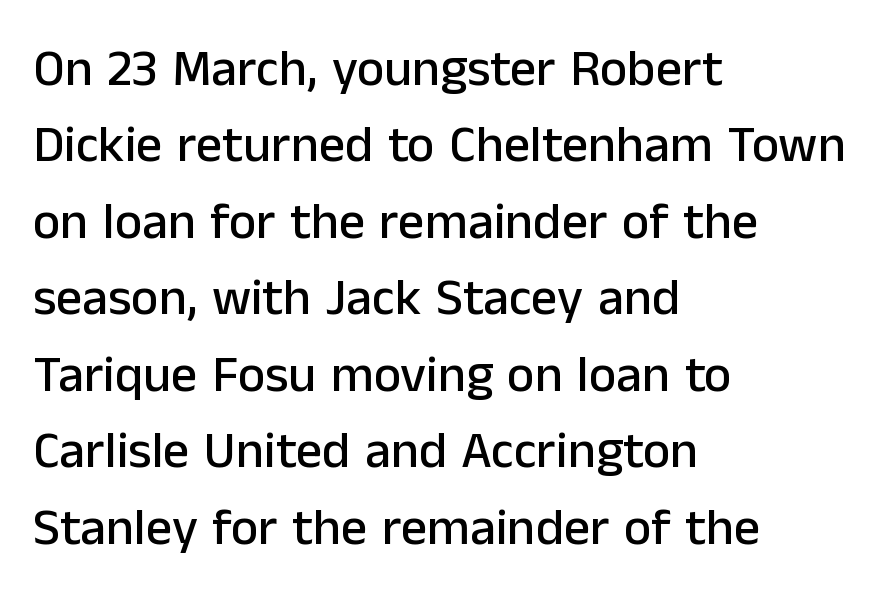
The image shows 52 px sans-serif type, upright; set left-aligned, normal line spacing (1.47x), normal letter spacing, not underlined; low stroke contrast and a medium x-height.
